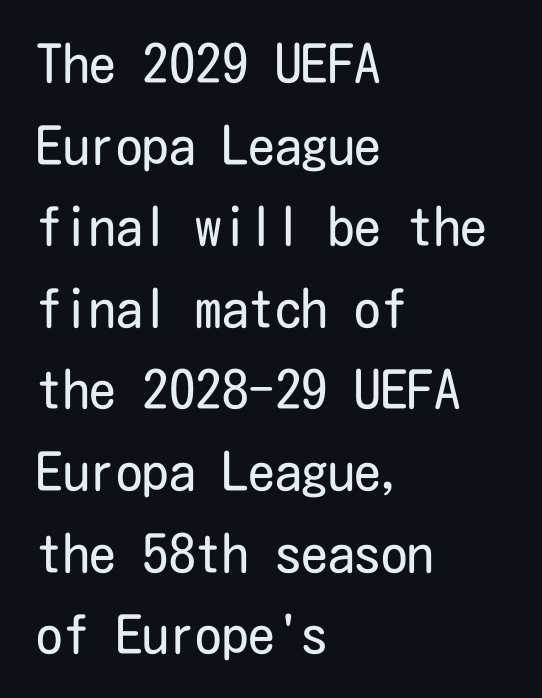
The image shows 53 px regular-weight, condensed sans-serif type, upright; set left-aligned, normal line spacing (1.54x), normal letter spacing, not underlined; low stroke contrast and a medium x-height.
